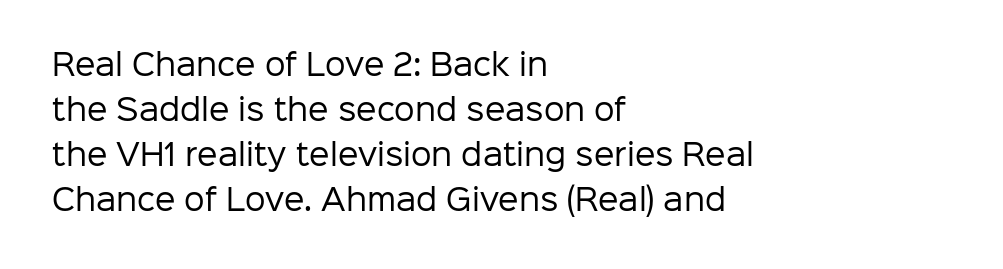
The image shows 29 px regular-weight sans-serif type, upright; set left-aligned, normal line spacing (1.55x), normal letter spacing, not underlined; low stroke contrast and a medium x-height.
